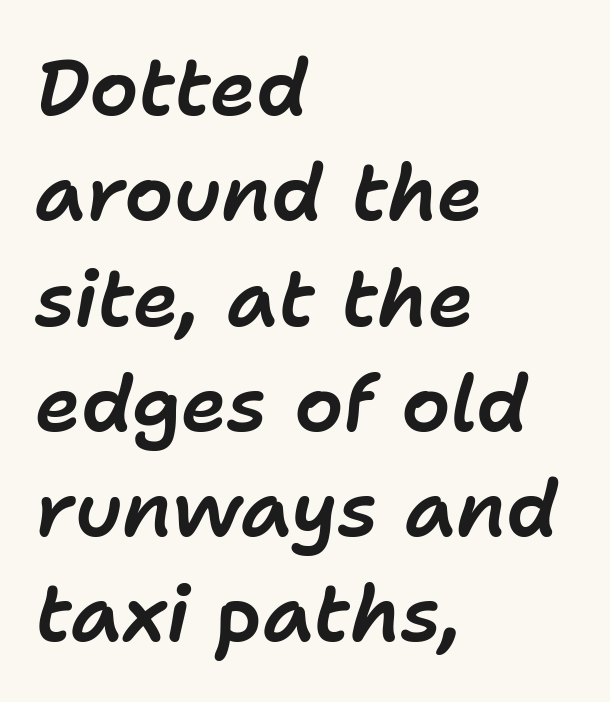
Default kerning and tracking; the words read as compact shapes. Vertically, the passage feels balanced, rows spaced as you'd expect. Character widths vary here, with narrow letters taking less room than wide ones. In CSS terms this would be text-align: left. Each row of text sits above clean, open space. If you drew a line through each stem, it would be angled.
